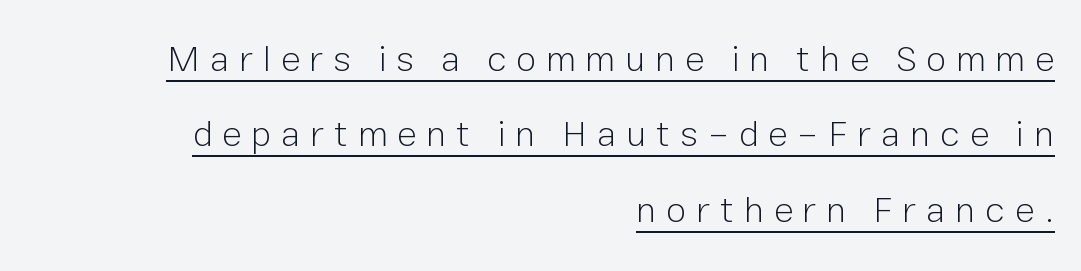
The lines in this sample share a right terminus and differ only in where they begin. What stands out about the letter spacing? Its width — letters are far apart. Note: no serifs on the glyphs. Note the varied advance widths — an 'i' is clearly narrower than an 'm'. The weight tops out at a normal text grade.
